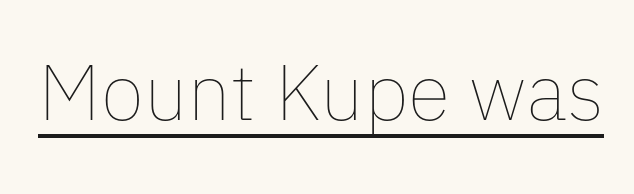
Does extra space separate the letters? No, they use regular spacing. The strokes are not fattened; the text isn't bold. You could not count columns in this text — the font is proportionally spaced. Every word sits above its own underline.
